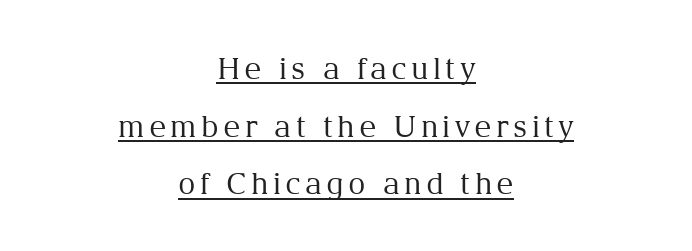
{"serif": "yes", "italic": "no", "bold": "no", "weight": "regular", "width": "normal", "stroke_contrast": "medium", "x_height": "medium", "monospaced": "no", "underline": "yes", "align": "center", "line_spacing": "loose", "line_spacing_ratio": 1.92, "glyph_px": 30}
